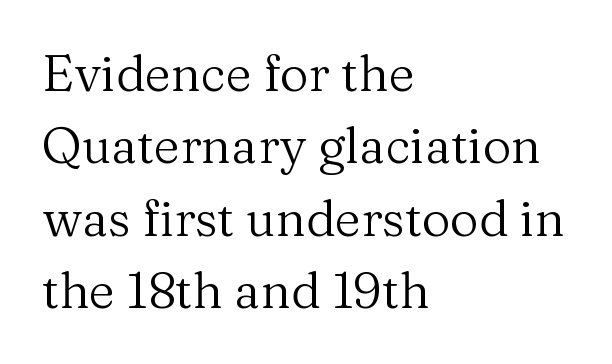
The image shows 50 px regular-weight serif type, upright; set left-aligned, normal line spacing (1.45x), normal letter spacing, not underlined; medium stroke contrast and a medium x-height.
